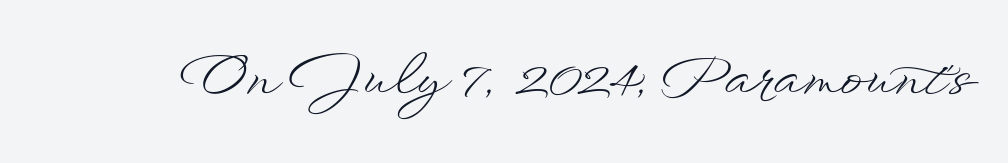
The image shows 54 px light, wide type; set normal letter spacing, not underlined; low stroke contrast and a small x-height.
